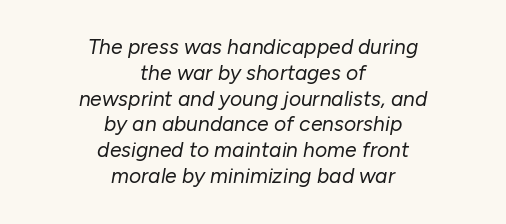
Q: Is the text bold? A: No.
Q: Is the text italic (slanted)? A: Yes, it leans right by about 10 degrees.
Q: Is the text underlined? A: No.
Q: How is the paragraph aligned? A: Centered.
Q: Is the spacing between letters normal or unusually wide? A: Normal.
